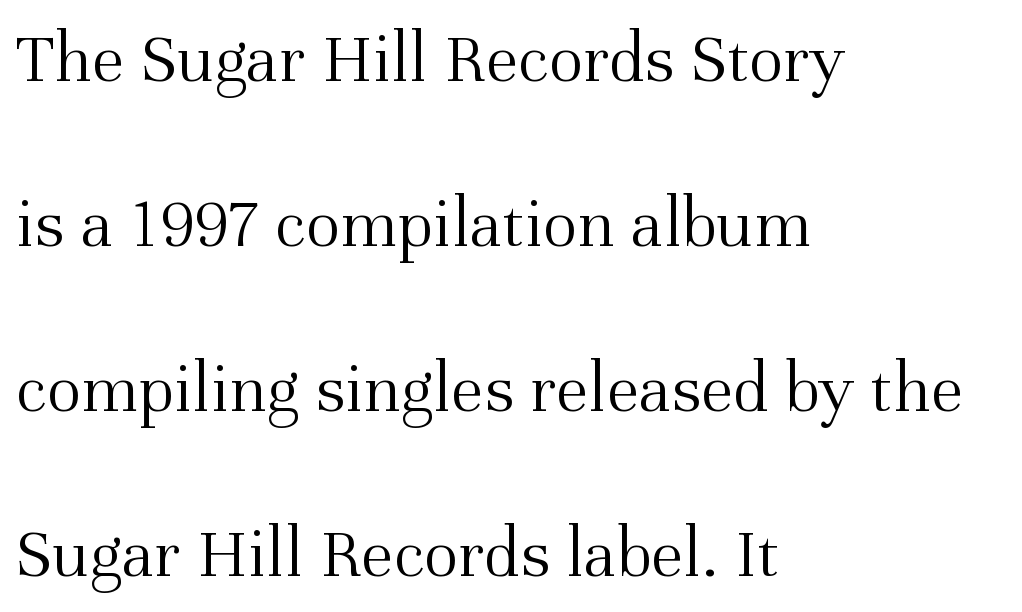
{"serif": "yes", "italic": "no", "bold": "no", "weight": "light", "width": "normal", "stroke_contrast": "medium", "x_height": "medium", "monospaced": "no", "underline": "no", "align": "left", "line_spacing": "loose", "line_spacing_ratio": 2.26, "letter_spacing": "normal", "letter_spacing_em": 0.0, "glyph_px": 73}
